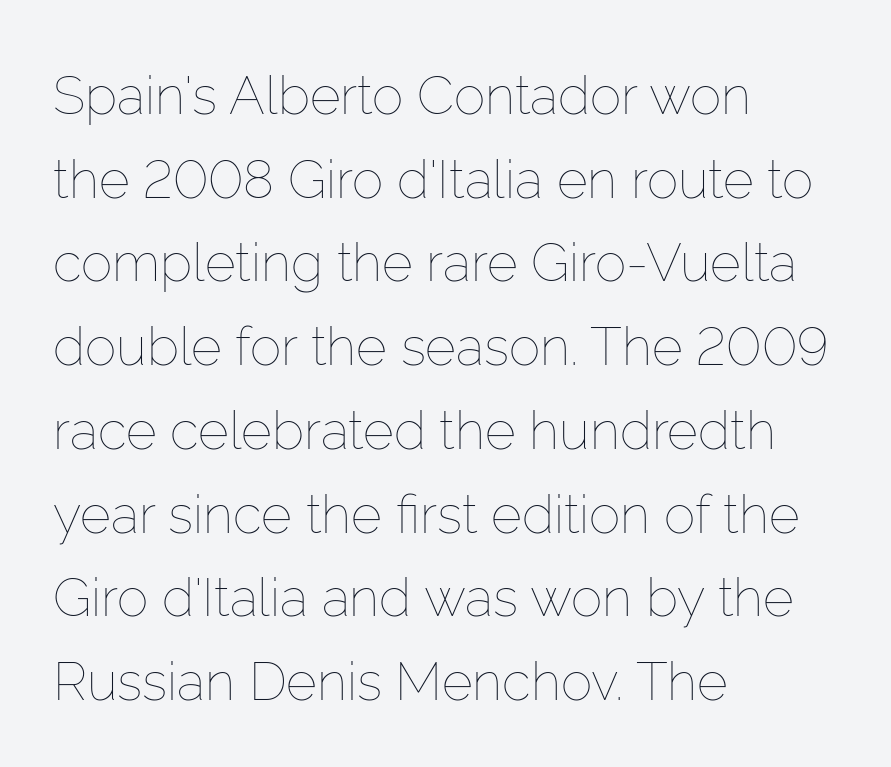
Beneath every word, the page is bare. Proportional: the letters do not fall into vertical columns. Style check: upright. Students, note that the glyphs here touch the page at normal intervals.
